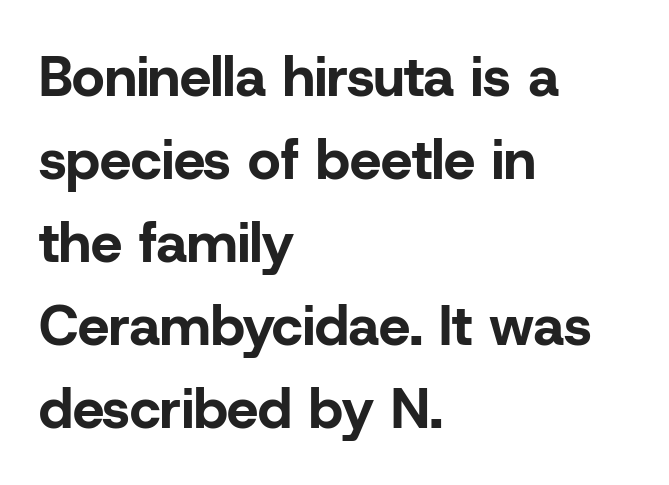
{"serif": "no", "italic": "no", "bold": "yes", "weight": "bold", "width": "normal", "stroke_contrast": "low", "x_height": "medium", "monospaced": "no", "underline": "no", "align": "left", "line_spacing": "normal", "line_spacing_ratio": 1.48, "letter_spacing": "normal", "letter_spacing_em": 0.0, "glyph_px": 56}
